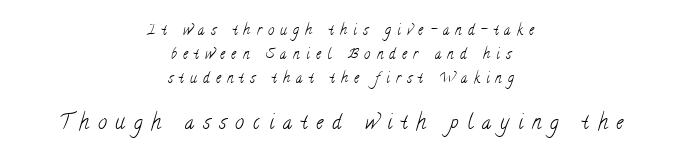
The image shows 20 px text type; set centered, line spacing 1.71x, unusually wide letter spacing (+0.45 em), not underlined; the second (bottom) block is 1.43x larger.
